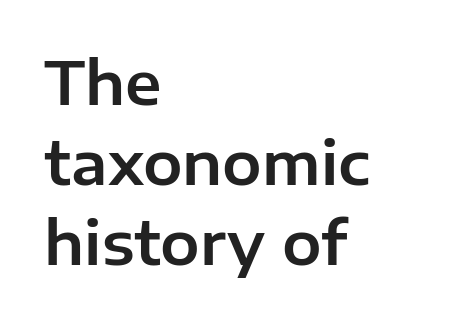
{"serif": "no", "italic": "no", "width": "normal", "stroke_contrast": "low", "x_height": "medium", "monospaced": "no", "underline": "no", "align": "left", "line_spacing": "normal", "line_spacing_ratio": 1.36, "letter_spacing": "normal", "letter_spacing_em": 0.0, "glyph_px": 59}
